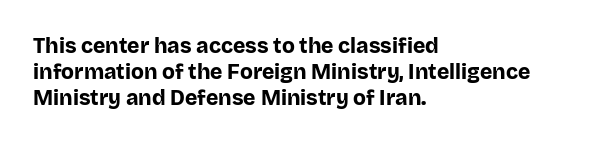
{"italic": "no", "bold": "yes", "underline": "no", "align": "left", "line_spacing": "normal", "line_spacing_ratio": 1.25, "letter_spacing": "normal", "letter_spacing_em": 0.0, "glyph_px": 21}
